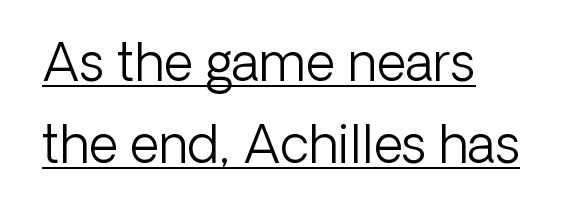
{"serif": "no", "italic": "no", "bold": "no", "weight": "light", "width": "normal", "stroke_contrast": "low", "x_height": "medium", "monospaced": "no", "underline": "yes", "align": "left", "line_spacing": "normal", "line_spacing_ratio": 1.61, "letter_spacing": "normal", "letter_spacing_em": 0.0, "glyph_px": 51}
